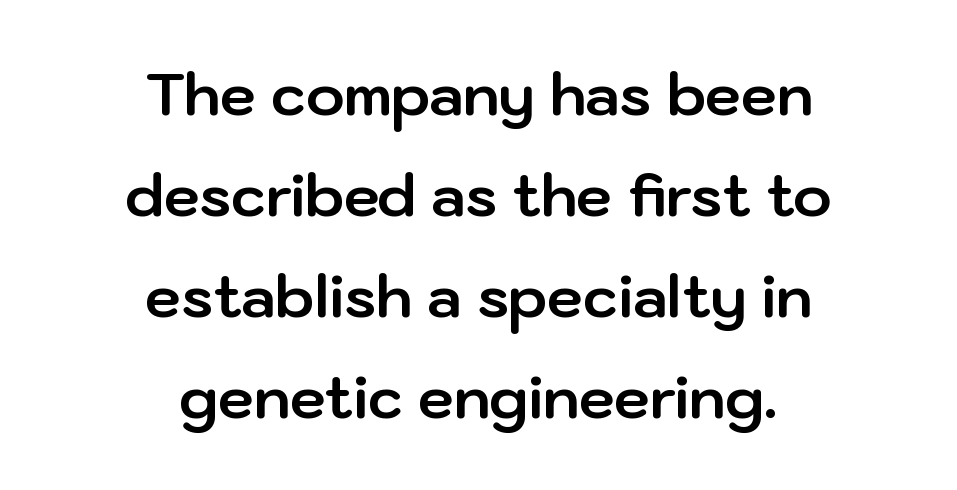
Q: Is the text bold? A: Yes.
Q: Is the text italic (slanted)? A: No, it is upright.
Q: Is the typeface a serif or a sans-serif typeface? A: Sans-serif.
Q: Is the text underlined? A: No.
Q: How is the paragraph aligned? A: Centered.
Q: Is the spacing between letters normal or unusually wide? A: Normal.
Q: Width (condensed, normal, or wide)? A: Normal.
Q: Stroke contrast? A: Low.
Q: x-height? A: Medium.
Q: Monospaced? A: No.
